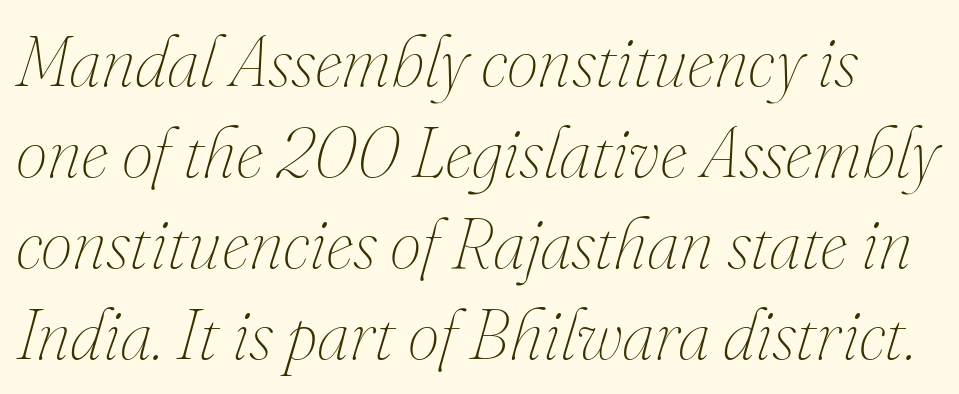
The space directly below the letters is spotless. Would a proofreader flag this as italicized? Yes. This block has exactly the height ordinary leading produces. Think of a printed novel: that variable character pitch is what you see here. Ink coverage per letter is moderate at most. Spacing between characters is what you'd get straight out of the box.
